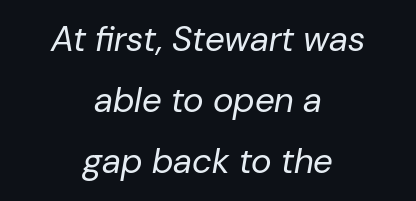
Q: Is the text bold? A: No.
Q: Is the text italic (slanted)? A: Yes, it leans right by about 10 degrees.
Q: Is the text underlined? A: No.
Q: How is the paragraph aligned? A: Centered.
Q: Is the spacing between letters normal or unusually wide? A: Normal.
Q: Width (condensed, normal, or wide)? A: Normal.
Q: Stroke contrast? A: Low.
Q: x-height? A: Medium.
Q: Monospaced? A: No.
